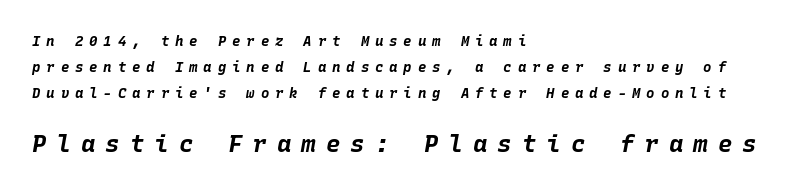
{"italic": "yes", "lean": "right", "slant_degrees": 10, "bold": "yes", "underline": "no", "align": "left", "line_spacing_ratio": 1.85, "letter_spacing": "wide", "letter_spacing_em": 0.42, "larger_block": "second", "size_ratio": 1.71, "glyph_px": 24}
